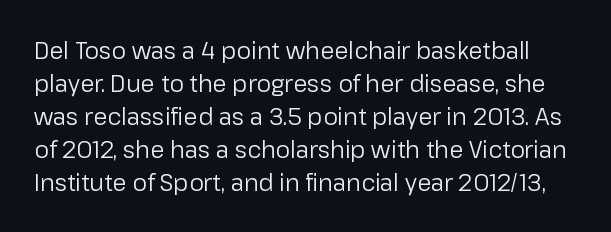
{"italic": "no", "bold": "no", "underline": "no", "line_spacing": "normal", "line_spacing_ratio": 1.43, "letter_spacing": "normal", "letter_spacing_em": 0.0, "glyph_px": 23}
